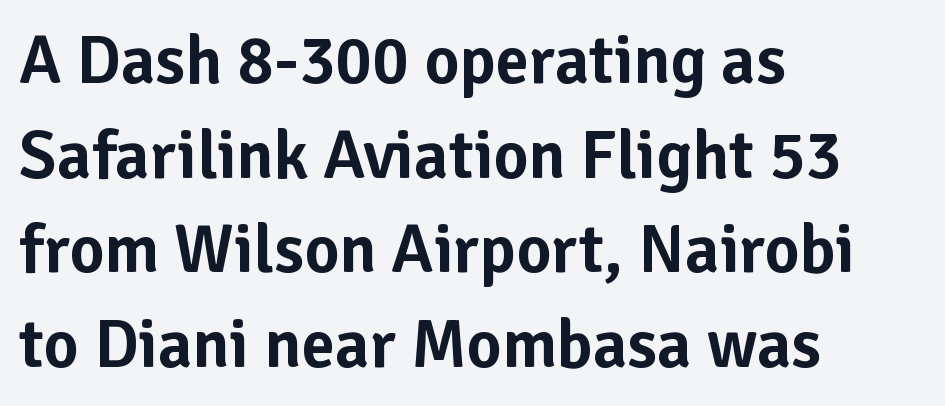
A roman cut, with each character standing at attention. Rows of type keep a routine distance in the vertical direction. Nothing unusual about the tracking: characters are spaced as the font intends. Every row of glyphs begins at an identical x-position on the left. Varying glyph widths throughout — classic text-font behaviour.
